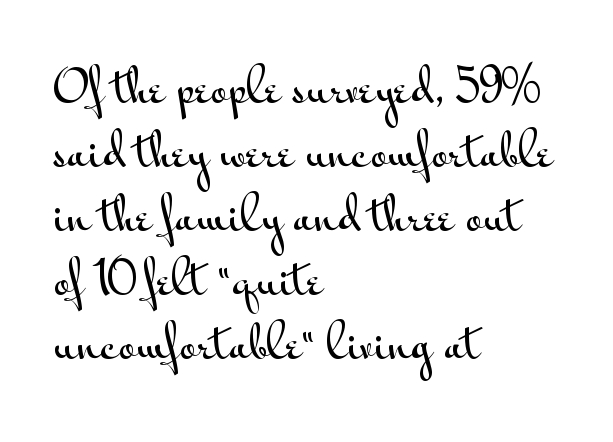
Q: Is the typeface a serif or a sans-serif typeface? A: Sans-serif.
Q: Is the text underlined? A: No.
Q: How is the paragraph aligned? A: Left-aligned.
Q: Is the spacing between letters normal or unusually wide? A: Normal.
Q: Is the spacing between lines tight, normal or loose? A: Normal.
Q: Width (condensed, normal, or wide)? A: Wide.
Q: Stroke contrast? A: Medium.
Q: x-height? A: Small.
Q: Monospaced? A: No.
